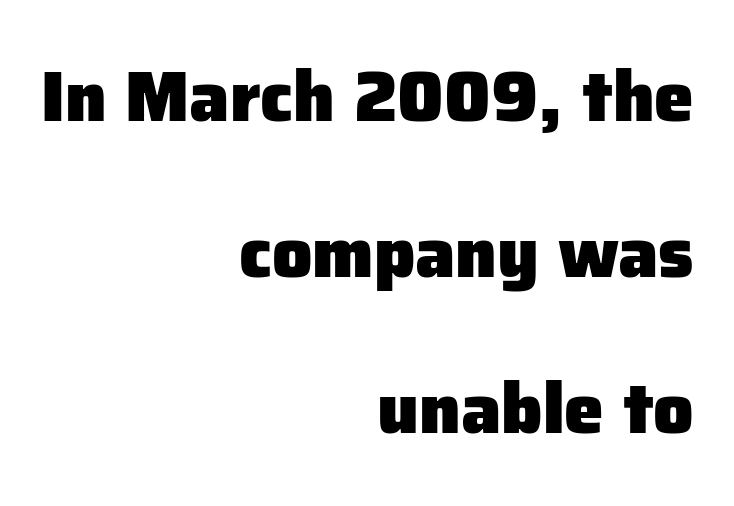
Q: Is the text bold? A: Yes.
Q: Is the text italic (slanted)? A: No, it is upright.
Q: Is the typeface a serif or a sans-serif typeface? A: Sans-serif.
Q: Is the text underlined? A: No.
Q: How is the paragraph aligned? A: Right-aligned.
Q: Is the spacing between letters normal or unusually wide? A: Normal.
Q: Is the spacing between lines tight, normal or loose? A: Loose.
Q: Width (condensed, normal, or wide)? A: Normal.
Q: Stroke contrast? A: Low.
Q: x-height? A: Medium.
Q: Monospaced? A: No.
